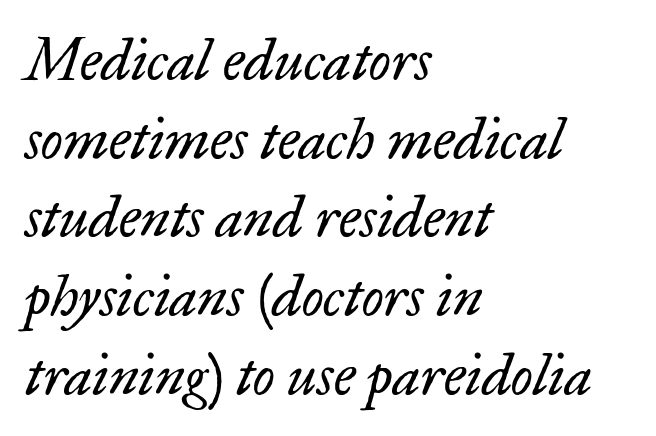
The image shows 57 px regular-weight serif type, italic (leaning right); set left-aligned, normal line spacing (1.38x), normal letter spacing, not underlined; low stroke contrast and a small x-height.
